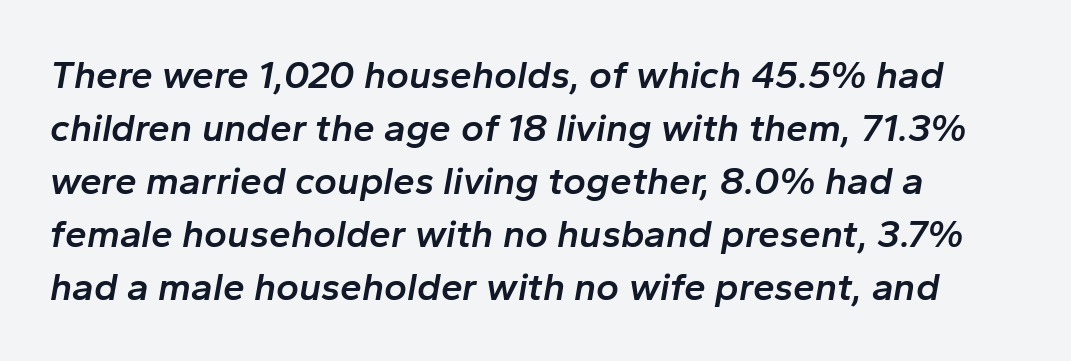
Q: Is the text bold? A: Semi-bold.
Q: Is the text italic (slanted)? A: Yes, it leans right by about 10 degrees.
Q: Is the text underlined? A: No.
Q: How is the paragraph aligned? A: Left-aligned.
Q: Is the spacing between letters normal or unusually wide? A: Normal.
Q: Is the spacing between lines tight, normal or loose? A: Normal.
Q: Width (condensed, normal, or wide)? A: Normal.
Q: Stroke contrast? A: Low.
Q: x-height? A: Medium.
Q: Monospaced? A: No.
